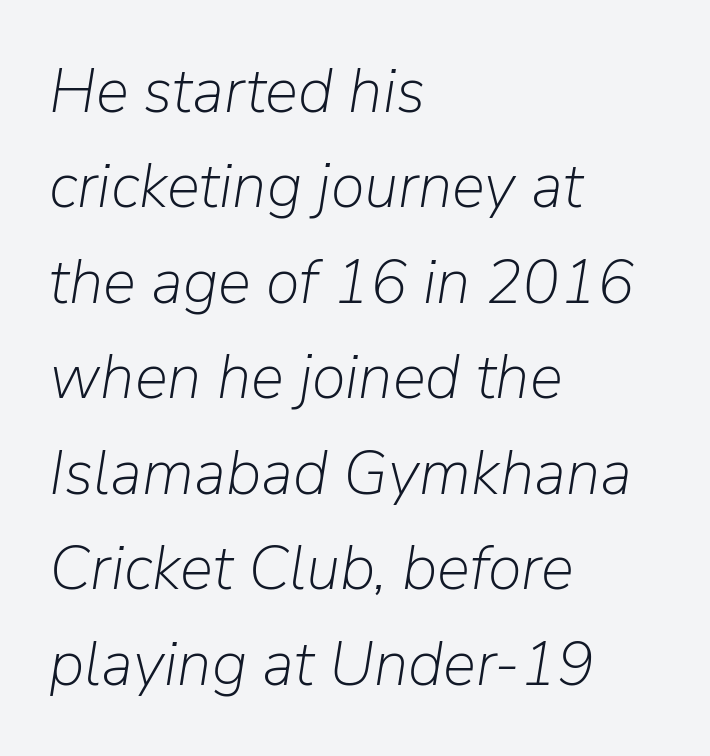
The image shows 62 px light type, italic (leaning right); set left-aligned, normal line spacing (1.54x), normal letter spacing, not underlined; low stroke contrast and a medium x-height.
